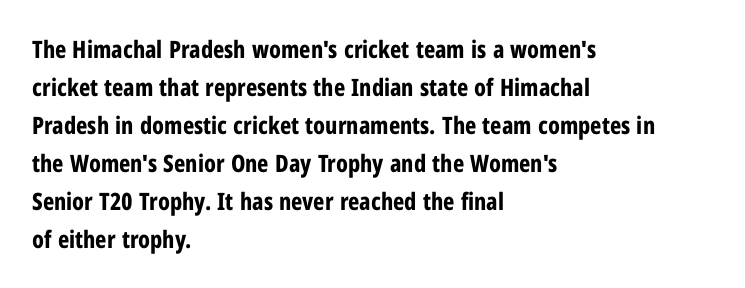
The image shows 24 px bold type, upright; set left-aligned, normal line spacing (1.58x), normal letter spacing, not underlined.
